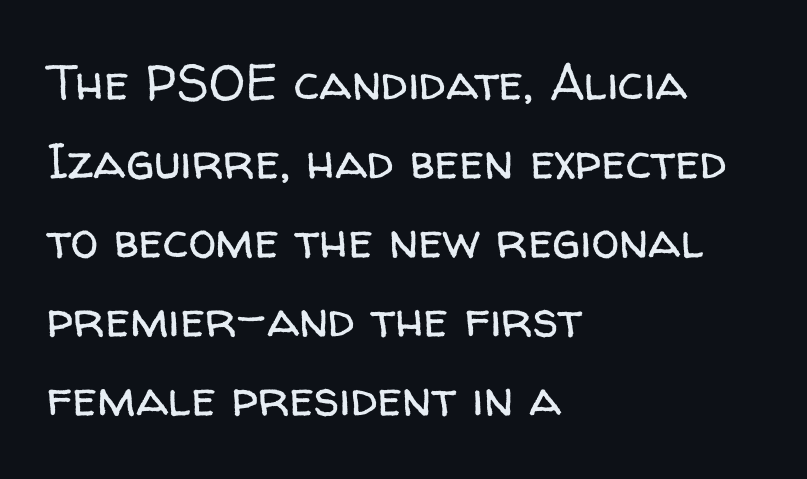
{"serif": "no", "italic": "no", "bold": "no", "weight": "regular", "width": "normal", "stroke_contrast": "low", "x_height": "medium", "monospaced": "no", "underline": "no", "align": "left", "line_spacing": "normal", "line_spacing_ratio": 1.58, "letter_spacing": "normal", "letter_spacing_em": 0.0, "glyph_px": 50}
